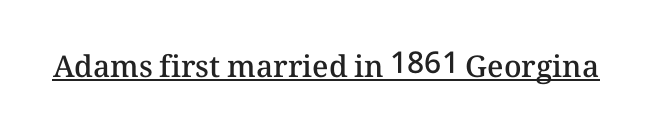
Q: Is the text bold? A: Semi-bold.
Q: Is the text italic (slanted)? A: No, it is upright.
Q: Is the text underlined? A: Yes.
Q: Is the spacing between letters normal or unusually wide? A: Normal.
Q: Width (condensed, normal, or wide)? A: Normal.
Q: Stroke contrast? A: Medium.
Q: x-height? A: Medium.
Q: Monospaced? A: No.
